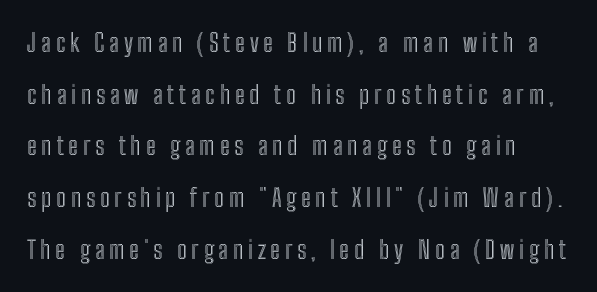
Honestly, the rows look like they've been pulled way apart. This rendering features lettering with no underline. Unlike italic type, these characters show no tilt at all.
